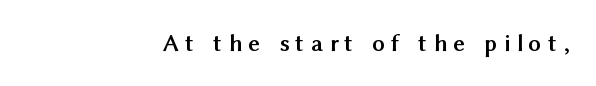
The font's upright variant was chosen for this text. Someone cranked the tracking dial way up on this one. Thick stems and heavy bowls — unmistakably bold. The rag falls on the left side of this text block. Plain, unruled lines of type.
